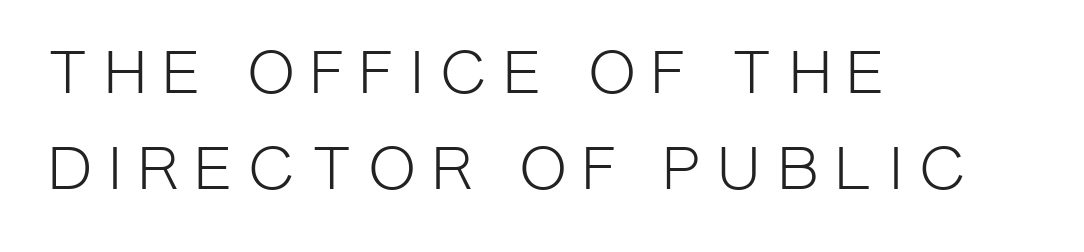
Q: Is the text bold? A: No.
Q: Is the text italic (slanted)? A: No, it is upright.
Q: Is the typeface a serif or a sans-serif typeface? A: Sans-serif.
Q: Is the text underlined? A: No.
Q: How is the paragraph aligned? A: Left-aligned.
Q: Is the spacing between letters normal or unusually wide? A: Unusually wide.
Q: Width (condensed, normal, or wide)? A: Condensed.
Q: Stroke contrast? A: Low.
Q: x-height? A: Large.
Q: Monospaced? A: No.
